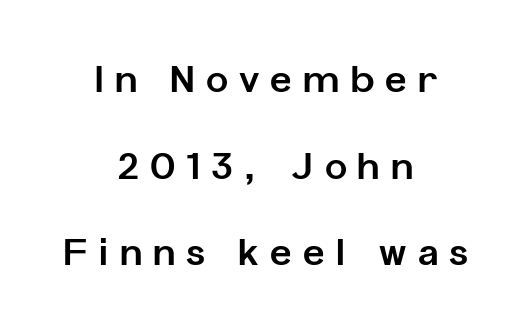
Visually the block forms a symmetrical silhouette, jagged on both flanks. Character widths vary here, with narrow letters taking less room than wide ones. How are the letters spaced? Widely, with obvious added tracking. Has an underline been added? It has not.
